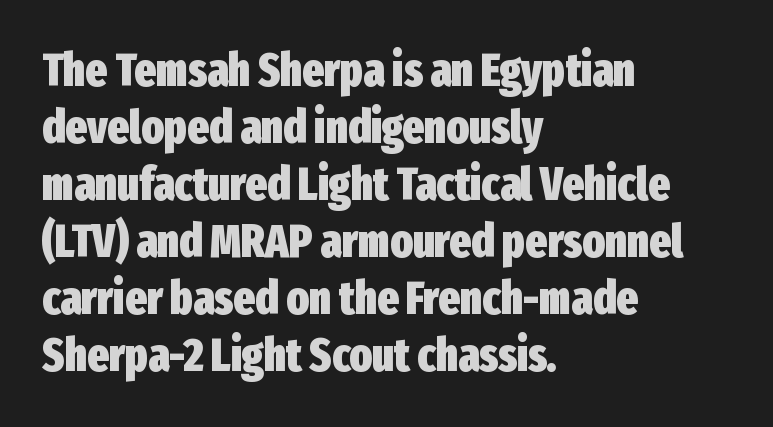
Q: Is the text bold? A: Yes.
Q: Is the text italic (slanted)? A: No, it is upright.
Q: Is the typeface a serif or a sans-serif typeface? A: Sans-serif.
Q: Is the text underlined? A: No.
Q: How is the paragraph aligned? A: Left-aligned.
Q: Is the spacing between letters normal or unusually wide? A: Normal.
Q: Width (condensed, normal, or wide)? A: Condensed.
Q: Stroke contrast? A: Low.
Q: x-height? A: Medium.
Q: Monospaced? A: No.
